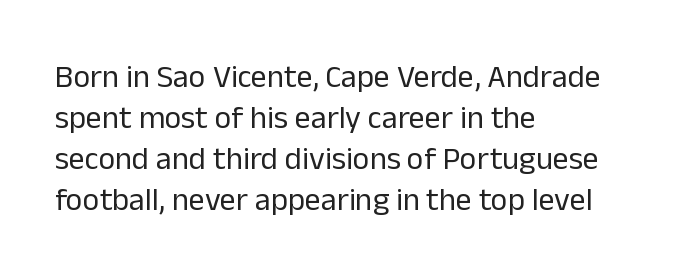
{"serif": "no", "italic": "no", "bold": "no", "weight": "regular", "width": "normal", "stroke_contrast": "low", "x_height": "medium", "monospaced": "no", "underline": "no", "align": "left", "line_spacing": "normal", "line_spacing_ratio": 1.28, "letter_spacing": "normal", "letter_spacing_em": 0.0, "glyph_px": 32}
